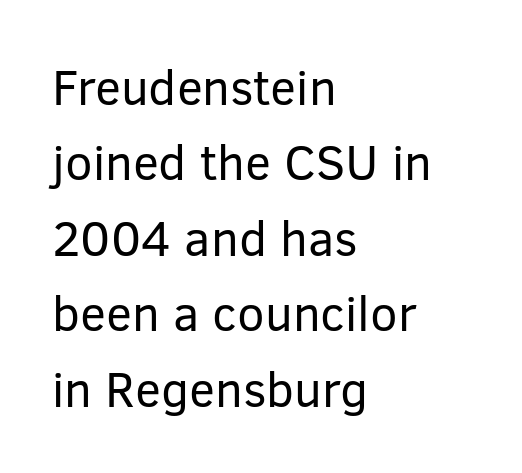
Q: Is the text bold? A: No.
Q: Is the text italic (slanted)? A: No, it is upright.
Q: Is the typeface a serif or a sans-serif typeface? A: Sans-serif.
Q: Is the text underlined? A: No.
Q: How is the paragraph aligned? A: Left-aligned.
Q: Is the spacing between letters normal or unusually wide? A: Normal.
Q: Is the spacing between lines tight, normal or loose? A: Normal.
Q: Width (condensed, normal, or wide)? A: Normal.
Q: Stroke contrast? A: Low.
Q: x-height? A: Medium.
Q: Monospaced? A: No.
